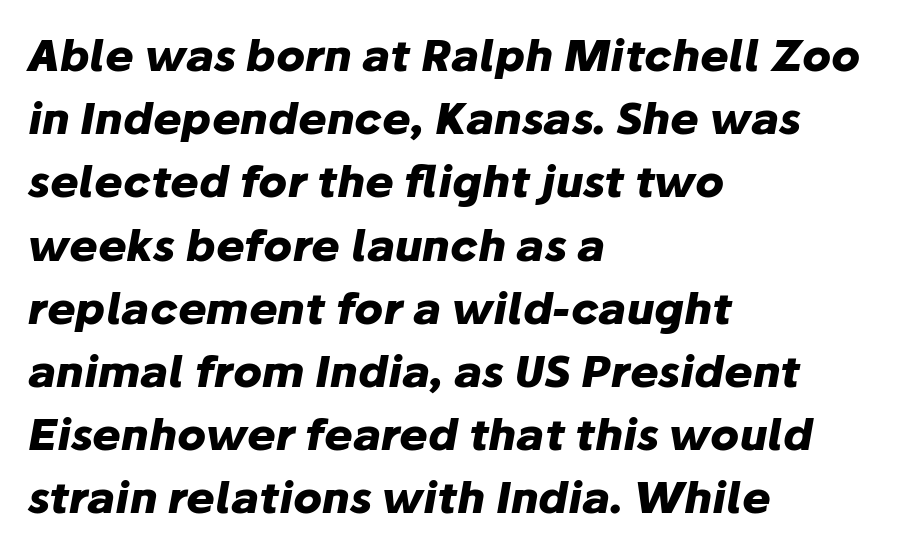
As a designer I'd log this as weight 700, bold. Honestly, there is no underline to notice here at all. Would a proofreader flag this as italicized? Yes. The passage shown has conventional tracking throughout. The rendering anchors every line to the left-hand side. This sample has the flowing, uneven cadence of proportional lettering.
